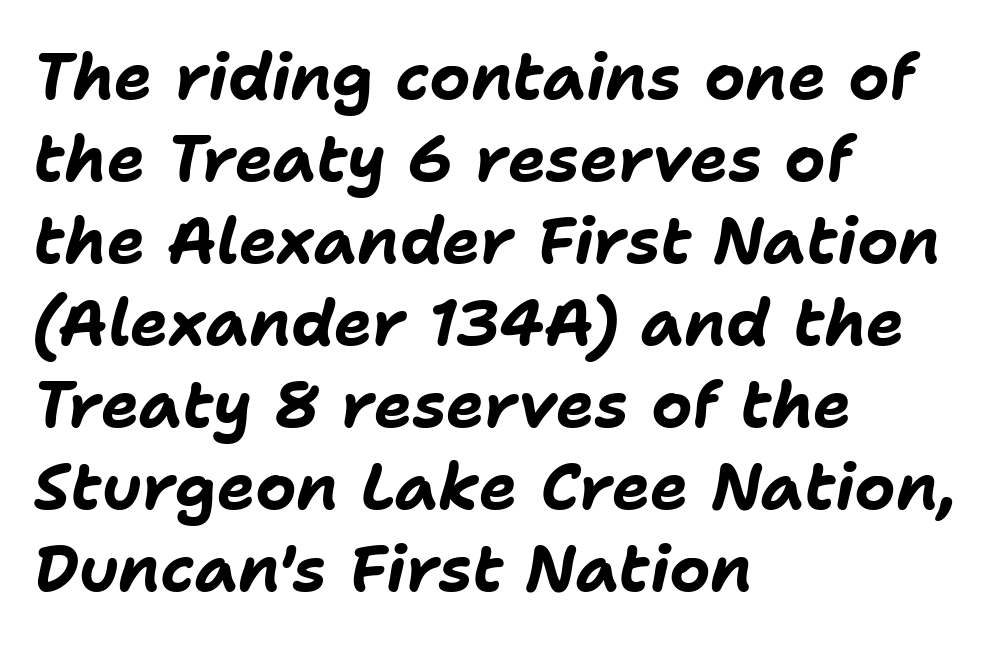
The image shows 64 px bold type, italic (leaning right); set left-aligned, normal line spacing (1.28x), normal letter spacing, not underlined; low stroke contrast and a medium x-height.
